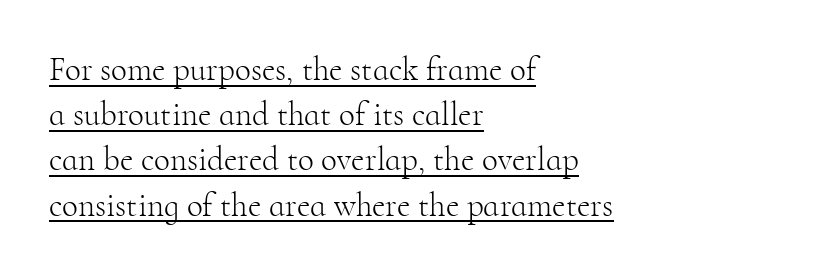
Q: Is the text bold? A: No.
Q: Is the text italic (slanted)? A: No, it is upright.
Q: Is the typeface a serif or a sans-serif typeface? A: Serif.
Q: Is the text underlined? A: Yes.
Q: How is the paragraph aligned? A: Left-aligned.
Q: Is the spacing between letters normal or unusually wide? A: Normal.
Q: Is the spacing between lines tight, normal or loose? A: Normal.
Q: Width (condensed, normal, or wide)? A: Normal.
Q: Stroke contrast? A: High.
Q: x-height? A: Small.
Q: Monospaced? A: No.
